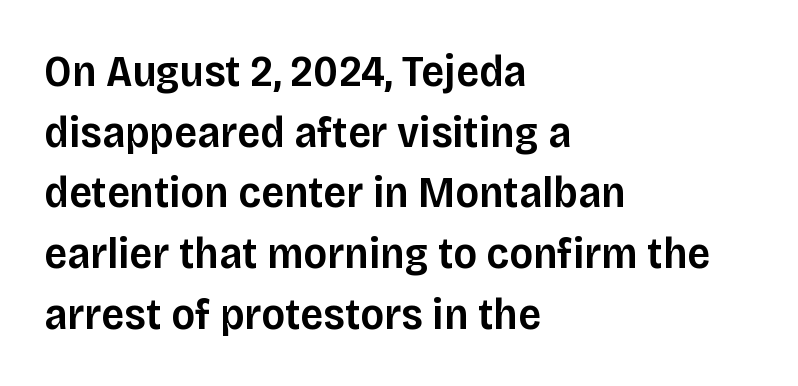
{"serif": "no", "italic": "no", "bold": "semi", "weight": "semibold", "width": "normal", "stroke_contrast": "low", "x_height": "large", "monospaced": "no", "underline": "no", "align": "left", "line_spacing": "normal", "line_spacing_ratio": 1.35, "letter_spacing": "normal", "letter_spacing_em": 0.0, "glyph_px": 45}
